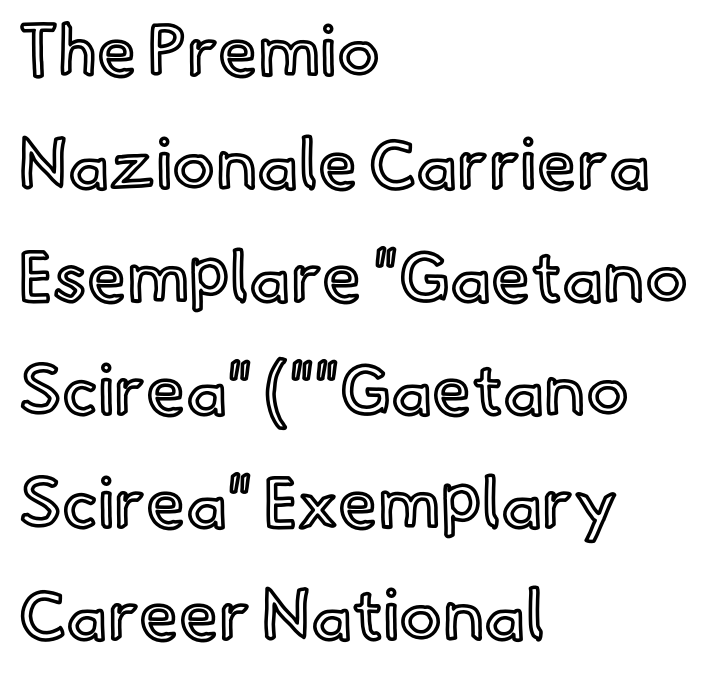
{"italic": "no", "width": "normal", "x_height": "small", "monospaced": "no", "underline": "no", "align": "left", "line_spacing": "normal", "line_spacing_ratio": 1.59, "letter_spacing": "normal", "letter_spacing_em": 0.0, "glyph_px": 71}
